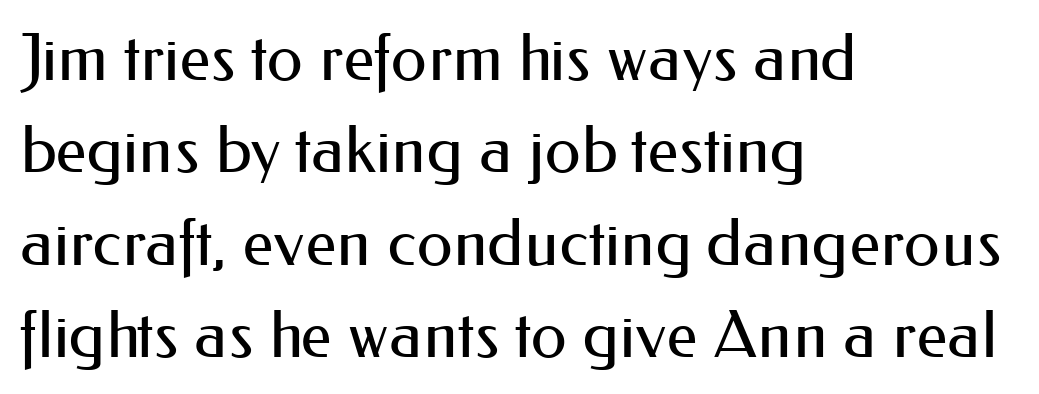
{"serif": "no", "italic": "no", "bold": "no", "weight": "regular", "width": "normal", "stroke_contrast": "medium", "x_height": "small", "monospaced": "no", "underline": "no", "align": "left", "line_spacing": "normal", "line_spacing_ratio": 1.42, "letter_spacing": "normal", "letter_spacing_em": 0.0, "glyph_px": 65}
